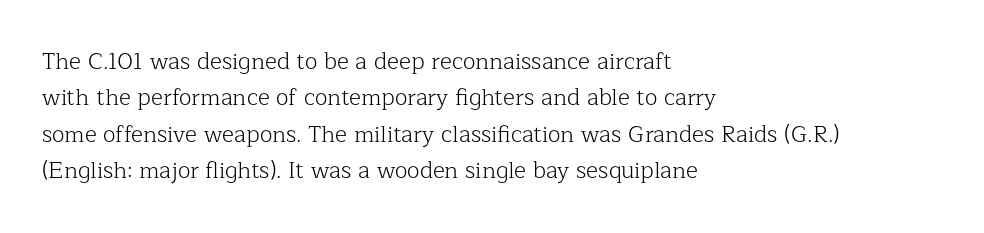
Compared with typical paragraphs, the rows here are spaced about the same. The letterforms sit at book weight or below. Ascenders rise straight up at ninety degrees. The lines are quadded left. Check the space under the baseline: it is left empty. Tracking value appears to be zero — textbook default spacing.
